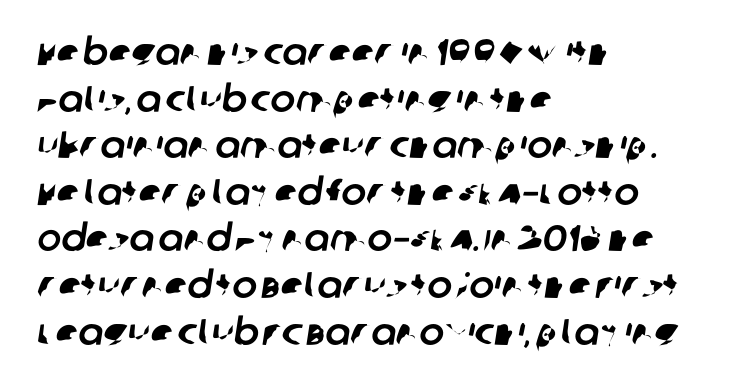
Q: Is the typeface a serif or a sans-serif typeface? A: Sans-serif.
Q: Is the text underlined? A: No.
Q: How is the paragraph aligned? A: Left-aligned.
Q: Is the spacing between letters normal or unusually wide? A: Normal.
Q: Is the spacing between lines tight, normal or loose? A: Normal.
Q: Width (condensed, normal, or wide)? A: Normal.
Q: Stroke contrast? A: Low.
Q: x-height? A: Large.
Q: Monospaced? A: No.
